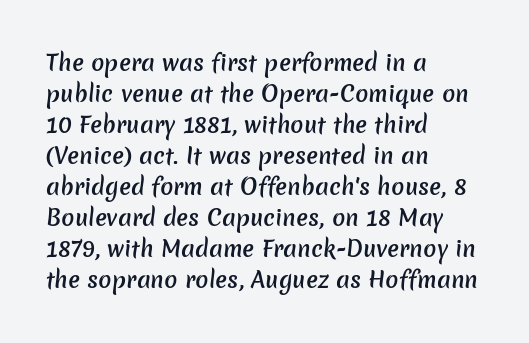
Q: Is the text bold? A: Semi-bold.
Q: Is the text underlined? A: No.
Q: How is the paragraph aligned? A: Left-aligned.
Q: Is the spacing between letters normal or unusually wide? A: Normal.
Q: Is the spacing between lines tight, normal or loose? A: Normal.
